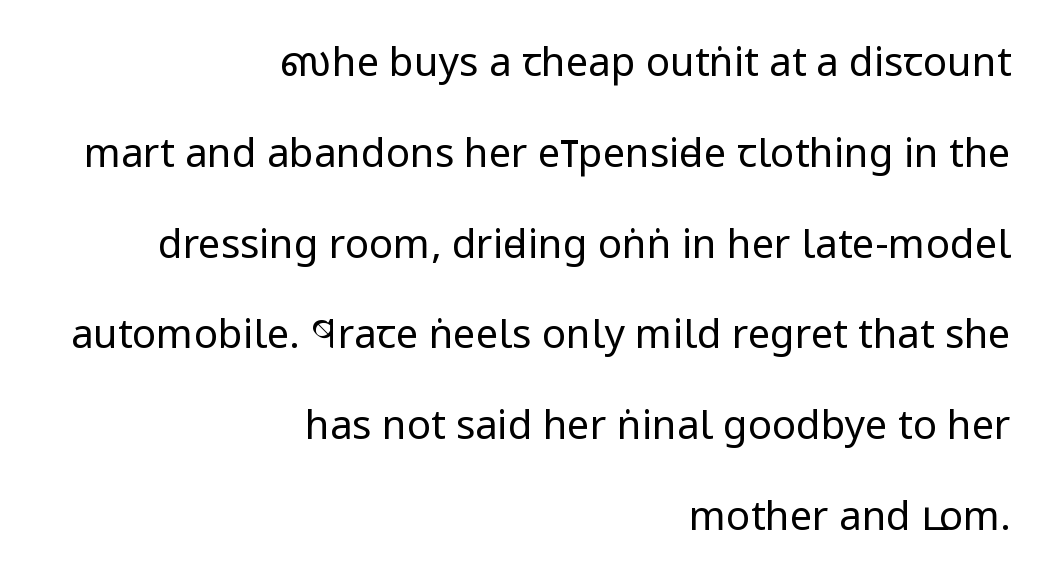
Q: Is the text bold? A: No.
Q: Is the text italic (slanted)? A: No, it is upright.
Q: Is the typeface a serif or a sans-serif typeface? A: Sans-serif.
Q: Is the text underlined? A: No.
Q: How is the paragraph aligned? A: Right-aligned.
Q: Is the spacing between letters normal or unusually wide? A: Normal.
Q: Is the spacing between lines tight, normal or loose? A: Loose.
Q: Width (condensed, normal, or wide)? A: Condensed.
Q: Stroke contrast? A: Low.
Q: x-height? A: Large.
Q: Monospaced? A: No.
